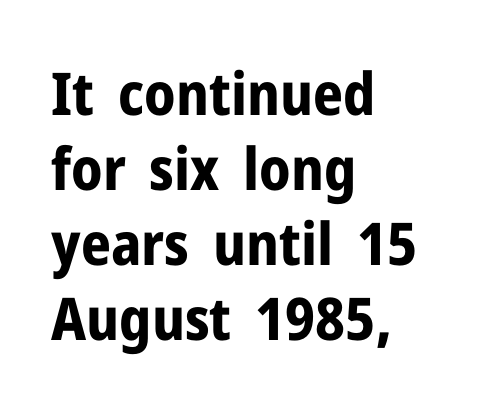
{"serif": "no", "italic": "no", "bold": "yes", "weight": "bold", "width": "normal", "stroke_contrast": "low", "x_height": "medium", "monospaced": "no", "underline": "no", "align": "left", "line_spacing": "normal", "line_spacing_ratio": 1.27, "letter_spacing": "normal", "letter_spacing_em": 0.0, "glyph_px": 59}
